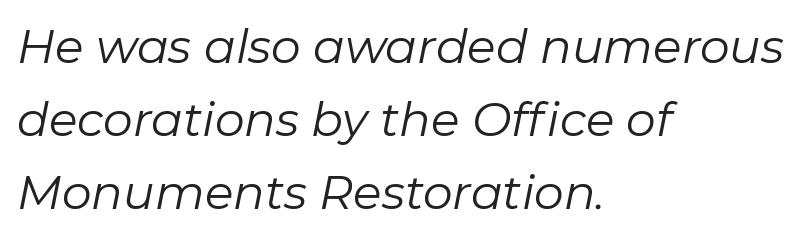
{"italic": "yes", "lean": "right", "slant_degrees": 11, "bold": "no", "weight": "regular", "width": "normal", "stroke_contrast": "low", "x_height": "medium", "monospaced": "no", "underline": "no", "align": "left", "line_spacing": "normal", "line_spacing_ratio": 1.55, "letter_spacing": "normal", "letter_spacing_em": 0.0, "glyph_px": 47}
